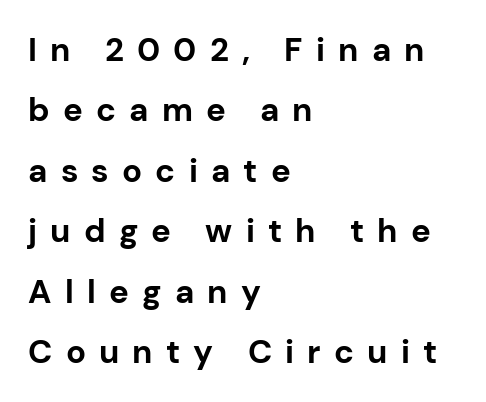
The image shows 33 px bold sans-serif type, upright; set left-aligned, line spacing 1.83x, unusually wide letter spacing (+0.4 em), not underlined; low stroke contrast and a medium x-height.
